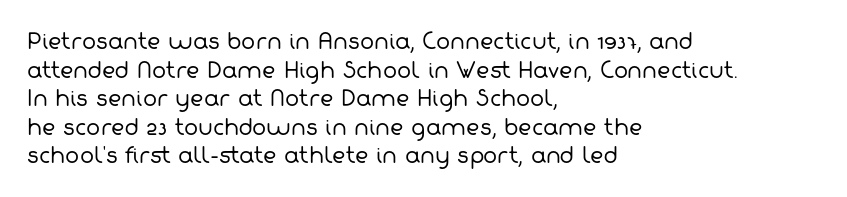
Q: Is the text bold? A: No.
Q: Is the text underlined? A: No.
Q: How is the paragraph aligned? A: Left-aligned.
Q: Is the spacing between letters normal or unusually wide? A: Normal.
Q: Is the spacing between lines tight, normal or loose? A: Normal.
